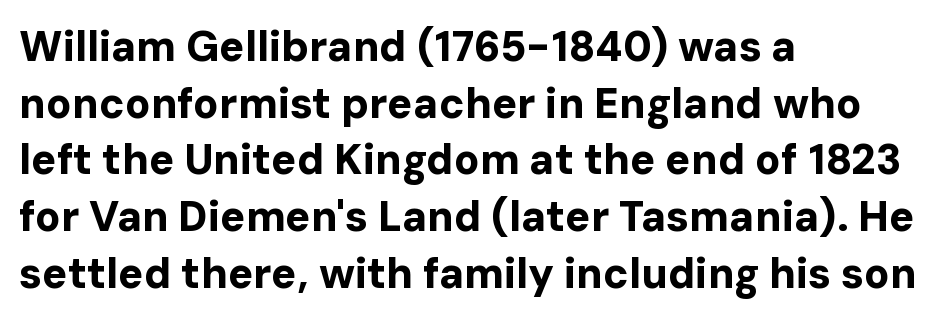
The image shows 42 px bold sans-serif type, upright; set left-aligned, normal line spacing (1.35x), normal letter spacing, not underlined; low stroke contrast and a medium x-height.
